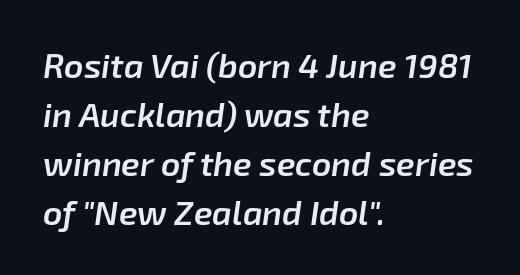
{"italic": "yes", "lean": "right", "slant_degrees": 8, "bold": "semi", "weight": "semibold", "width": "normal", "stroke_contrast": "low", "x_height": "medium", "monospaced": "no", "underline": "no", "align": "left", "line_spacing": "normal", "line_spacing_ratio": 1.44, "letter_spacing": "normal", "letter_spacing_em": 0.0, "glyph_px": 34}
